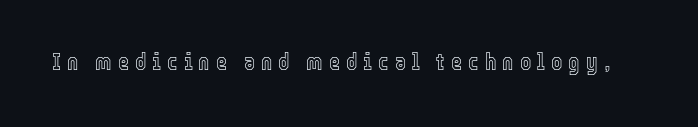
When letters stand straight like this, we call the style roman or upright. The gaps between neighbouring characters are conspicuously large. Check under the words: just untouched page.
